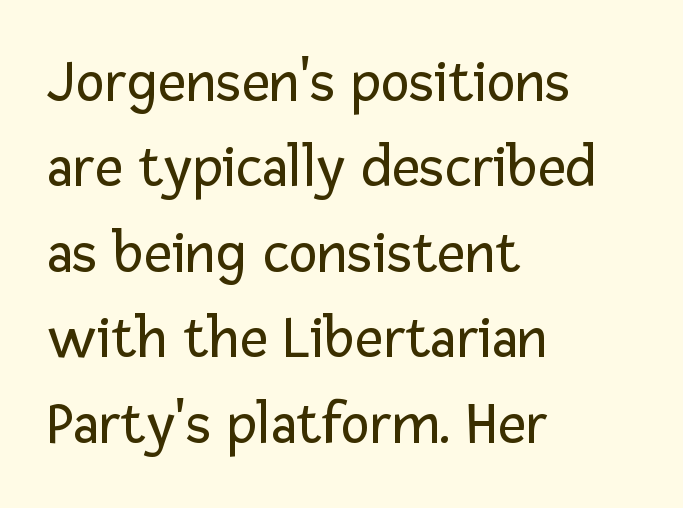
Rows of type keep a routine distance in the vertical direction. A typesetter would call this zero additional tracking. Type without underlining. The passage shown is typeset with a sans-serif family. The paragraph shown leans on its left margin.
